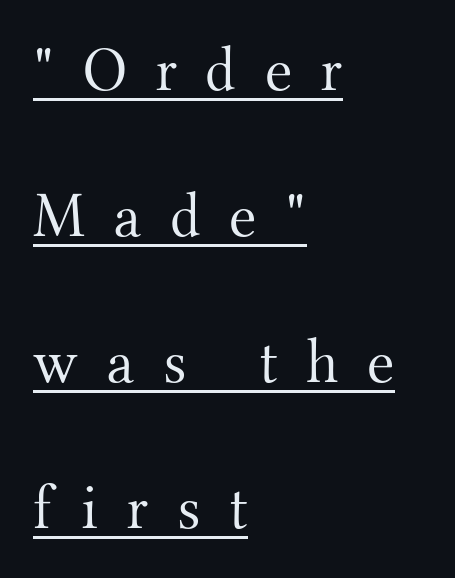
{"serif": "yes", "italic": "no", "bold": "no", "weight": "light", "width": "normal", "stroke_contrast": "medium", "x_height": "small", "monospaced": "no", "underline": "yes", "align": "left", "line_spacing": "loose", "line_spacing_ratio": 2.32, "letter_spacing": "wide", "letter_spacing_em": 0.45, "glyph_px": 63}
